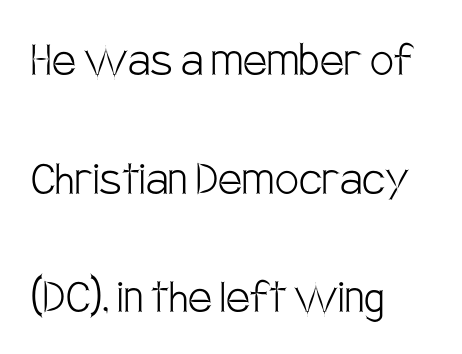
Every row of glyphs begins at an identical x-position on the left. Stroke mass is kept to a normal reading level or below. The specimen omits any rule beneath the text block's lines. The designer dialed line spacing up above the default.
